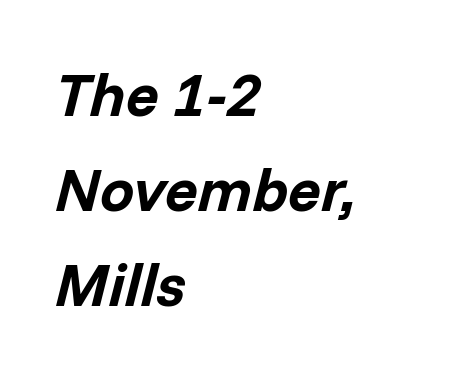
{"italic": "yes", "lean": "right", "slant_degrees": 14, "bold": "yes", "weight": "bold", "width": "normal", "stroke_contrast": "low", "x_height": "medium", "monospaced": "no", "underline": "no", "align": "left", "line_spacing": "normal", "line_spacing_ratio": 1.56, "letter_spacing": "normal", "letter_spacing_em": 0.0, "glyph_px": 61}
